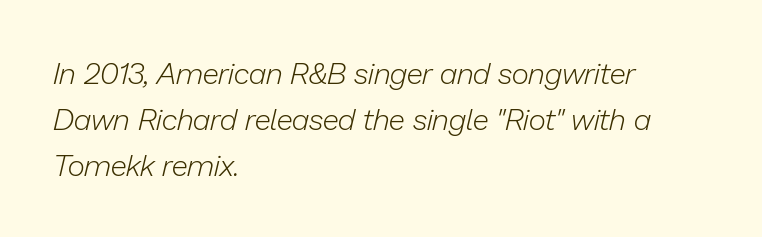
Q: Is the text bold? A: No.
Q: Is the text italic (slanted)? A: Yes, it leans right by about 13 degrees.
Q: Is the text underlined? A: No.
Q: How is the paragraph aligned? A: Left-aligned.
Q: Is the spacing between letters normal or unusually wide? A: Normal.
Q: Is the spacing between lines tight, normal or loose? A: Normal.
Q: Width (condensed, normal, or wide)? A: Normal.
Q: Stroke contrast? A: Low.
Q: x-height? A: Medium.
Q: Monospaced? A: No.
